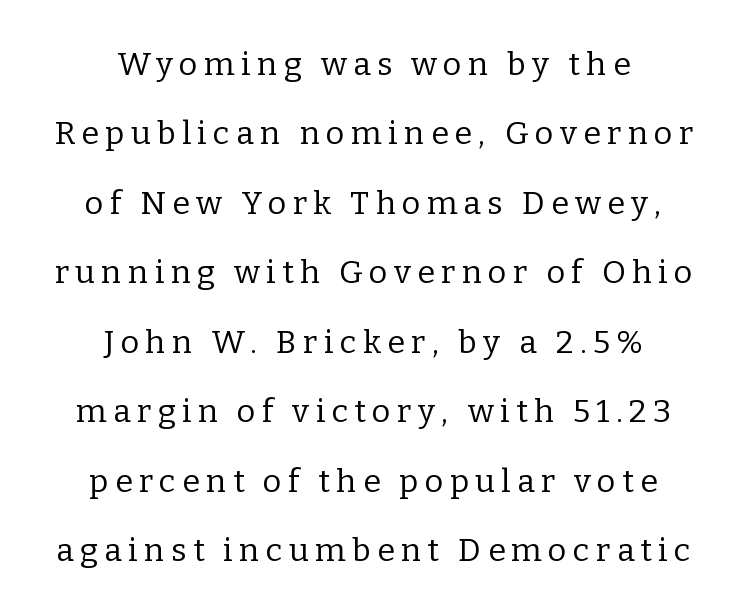
Q: Is the text bold? A: No.
Q: Is the text italic (slanted)? A: No, it is upright.
Q: Is the typeface a serif or a sans-serif typeface? A: Serif.
Q: Is the text underlined? A: No.
Q: How is the paragraph aligned? A: Centered.
Q: Is the spacing between letters normal or unusually wide? A: Unusually wide.
Q: Is the spacing between lines tight, normal or loose? A: Loose.
Q: Width (condensed, normal, or wide)? A: Normal.
Q: Stroke contrast? A: Low.
Q: x-height? A: Medium.
Q: Monospaced? A: No.
